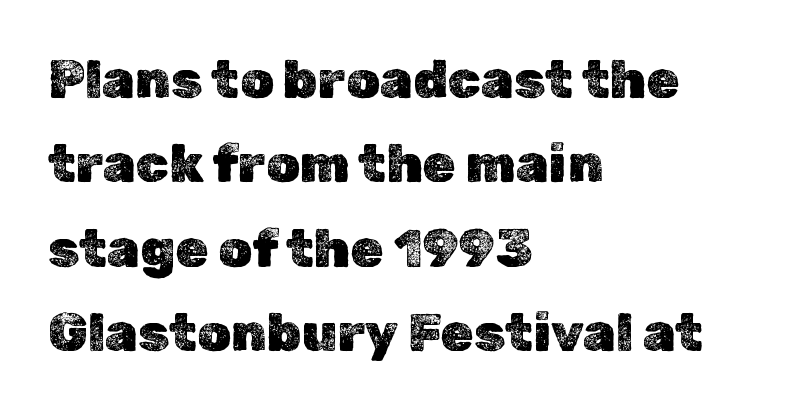
{"italic": "no", "width": "normal", "x_height": "medium", "monospaced": "no", "underline": "no", "align": "left", "line_spacing": "normal", "line_spacing_ratio": 1.59, "letter_spacing": "normal", "letter_spacing_em": 0.0, "glyph_px": 53}
